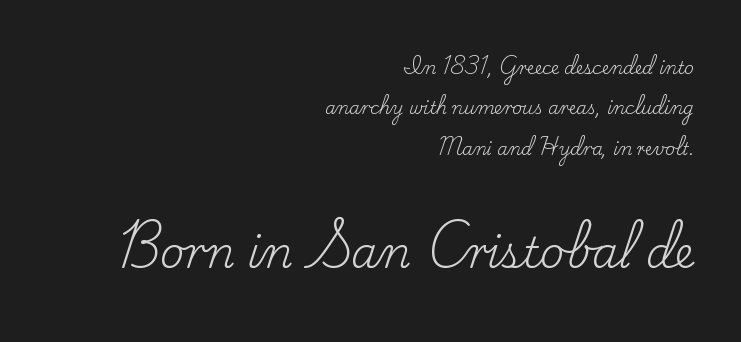
The font family rendered here belongs to the serif group. Horizontally, the lines are justified to the trailing edge only. Caption: face not bold, strokes unweighted. Which chunk is bigger? The second one — the bottom block dwarfs the top.
